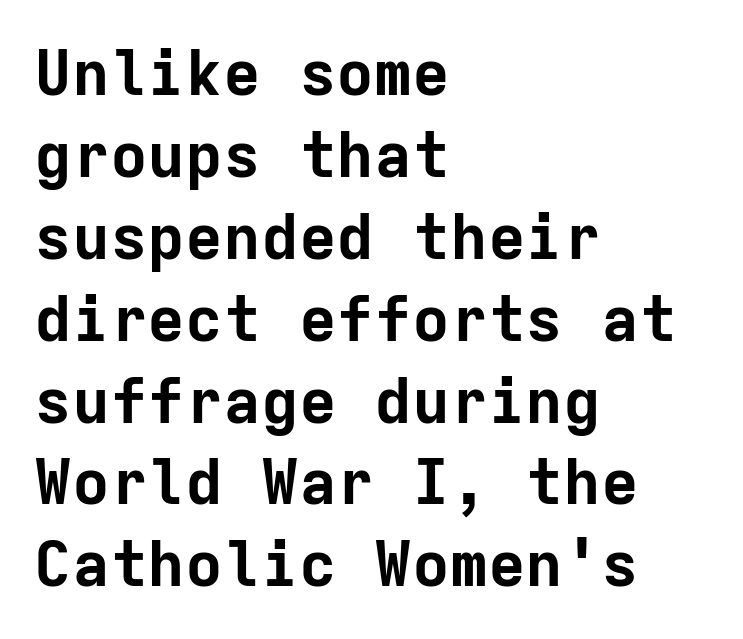
Horizontal alignment here is leftward, the default for most running prose. Designer's note — italics off, roman on. Stroke terminals: plain, sans-serif. Check under the words: just untouched page. Weight: bold. Spacing verdict: monospaced, one width for all characters.
